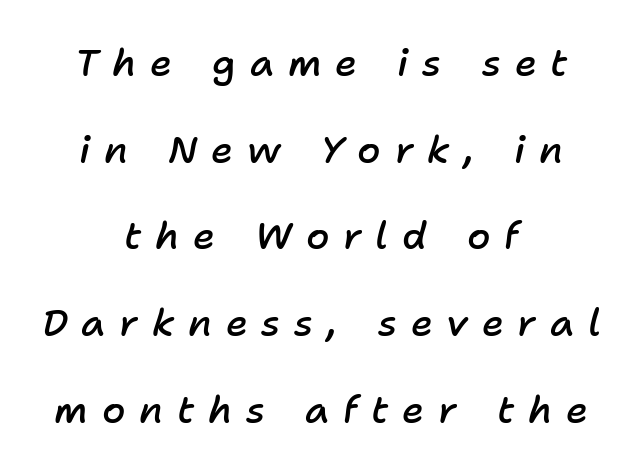
Q: Is the text bold? A: Semi-bold.
Q: Is the text italic (slanted)? A: Yes, it leans right by about 11 degrees.
Q: Is the text underlined? A: No.
Q: How is the paragraph aligned? A: Centered.
Q: Is the spacing between letters normal or unusually wide? A: Unusually wide.
Q: Is the spacing between lines tight, normal or loose? A: Loose.
Q: Width (condensed, normal, or wide)? A: Normal.
Q: Stroke contrast? A: Low.
Q: x-height? A: Medium.
Q: Monospaced? A: No.
